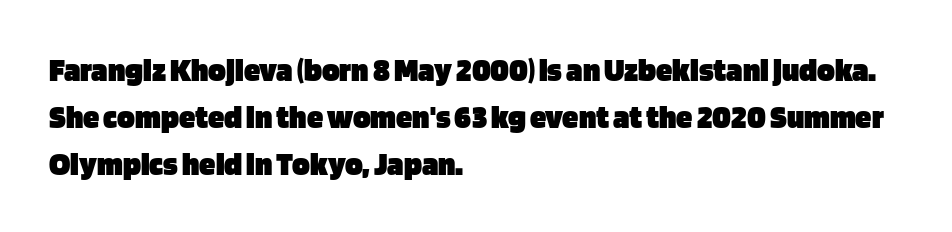
The image shows 33 px heavy sans-serif type, upright; set left-aligned, normal line spacing (1.42x), normal letter spacing, not underlined; low stroke contrast and a large x-height.
